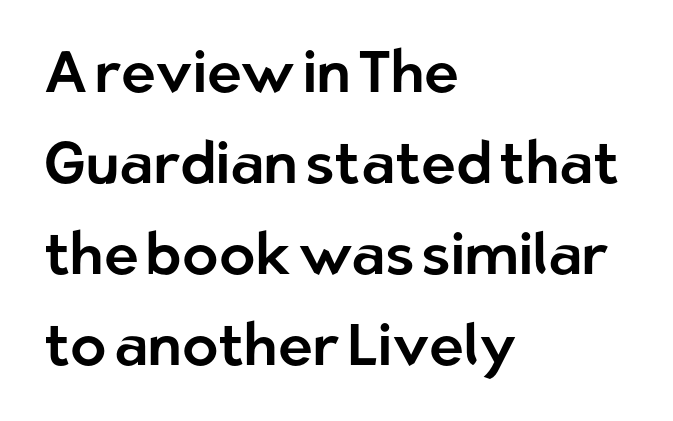
The image shows 59 px sans-serif type, upright; set left-aligned, normal line spacing (1.54x), normal letter spacing, not underlined; low stroke contrast and a medium x-height.
